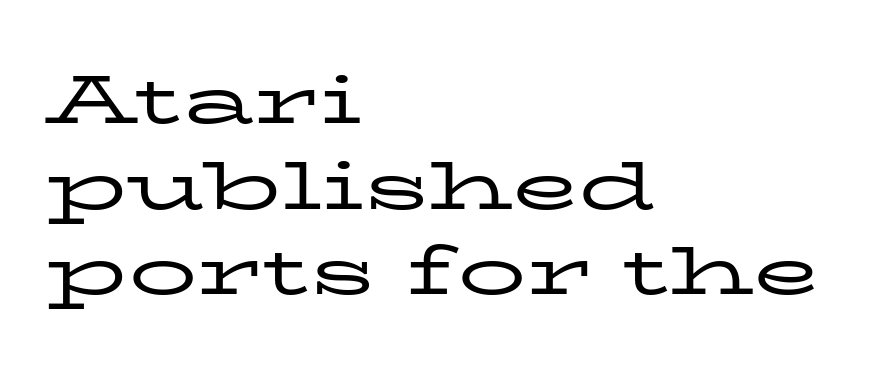
Compared with a centered layout, this one pins lines to the left instead. Varying glyph widths throughout — classic text-font behaviour. This is the regular roman posture of the typeface. Standard letterfit; no display-style spreading of the glyphs. A typesetter would label this face a serif. Leading matches the norm, producing a regular column.
